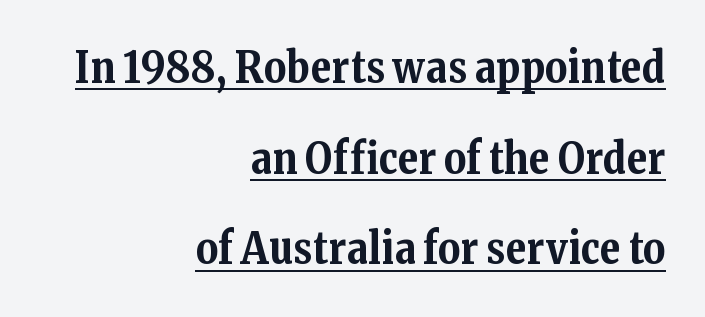
Q: Is the text bold? A: Yes.
Q: Is the text italic (slanted)? A: No, it is upright.
Q: Is the typeface a serif or a sans-serif typeface? A: Serif.
Q: Is the text underlined? A: Yes.
Q: How is the paragraph aligned? A: Right-aligned.
Q: Is the spacing between letters normal or unusually wide? A: Normal.
Q: Is the spacing between lines tight, normal or loose? A: Loose.
Q: Width (condensed, normal, or wide)? A: Normal.
Q: Stroke contrast? A: Medium.
Q: x-height? A: Medium.
Q: Monospaced? A: No.
